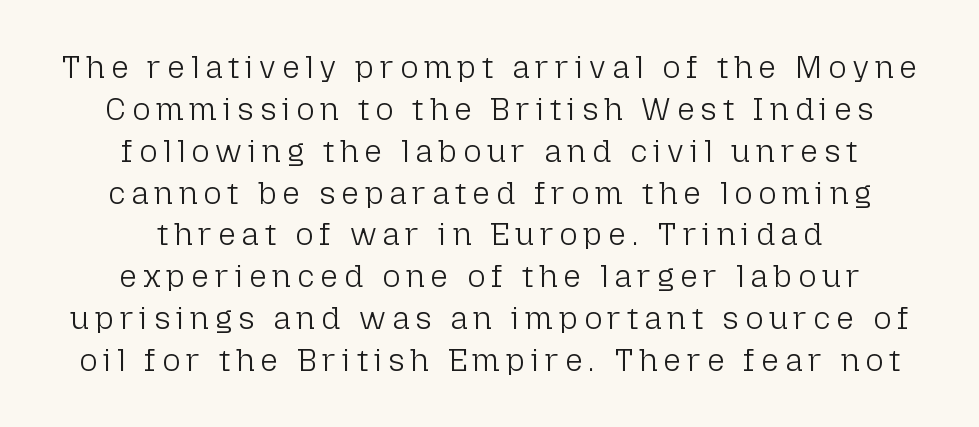
Q: Is the text bold? A: No.
Q: Is the text italic (slanted)? A: No, it is upright.
Q: Is the typeface a serif or a sans-serif typeface? A: Sans-serif.
Q: Is the text underlined? A: No.
Q: How is the paragraph aligned? A: Centered.
Q: Is the spacing between lines tight, normal or loose? A: Normal.
Q: Width (condensed, normal, or wide)? A: Normal.
Q: Stroke contrast? A: Low.
Q: x-height? A: Medium.
Q: Monospaced? A: No.
